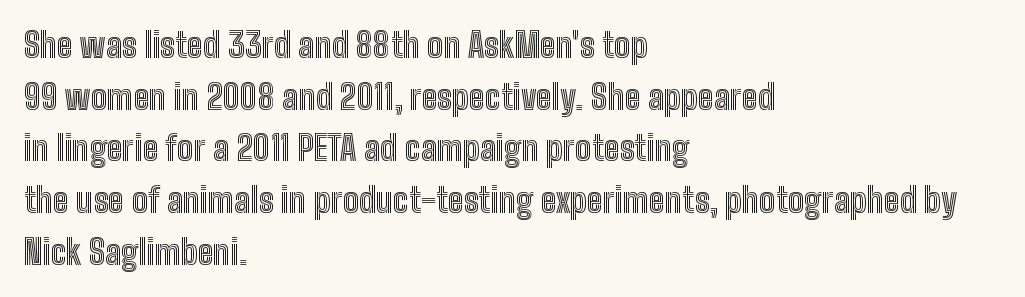
Plain, unruled lines of type. Do the letters lean? They stand straight. Rows of type keep a routine distance in the vertical direction. Here the designer chose a conventional face with non-uniform glyph widths. What stands out about the letter spacing? Nothing — it is the standard amount.
